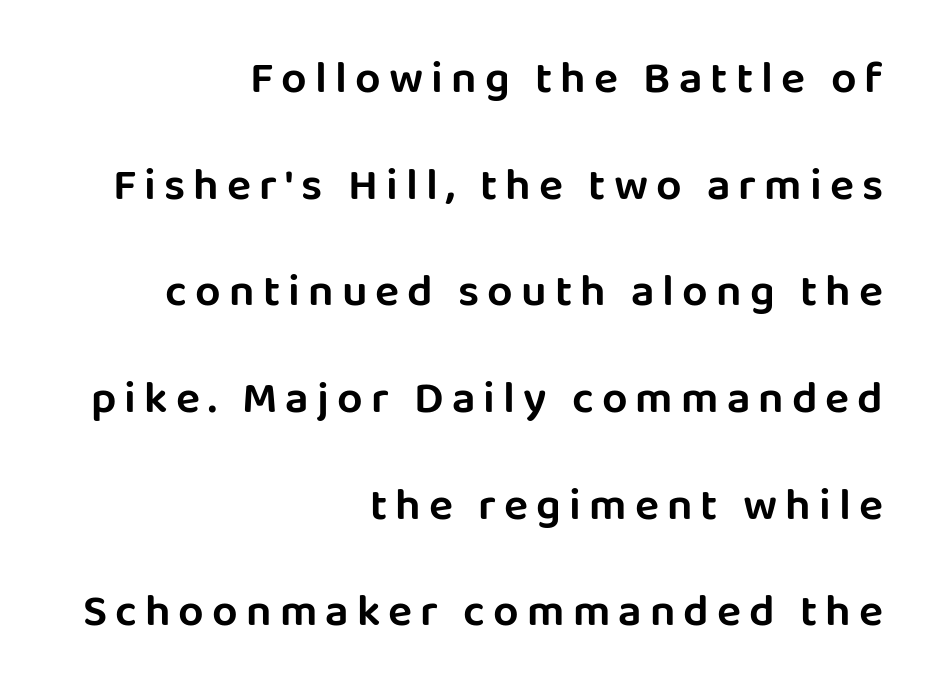
Q: Is the text italic (slanted)? A: No, it is upright.
Q: Is the typeface a serif or a sans-serif typeface? A: Sans-serif.
Q: Is the text underlined? A: No.
Q: How is the paragraph aligned? A: Right-aligned.
Q: Is the spacing between lines tight, normal or loose? A: Loose.
Q: Width (condensed, normal, or wide)? A: Normal.
Q: Stroke contrast? A: Low.
Q: x-height? A: Large.
Q: Monospaced? A: No.
